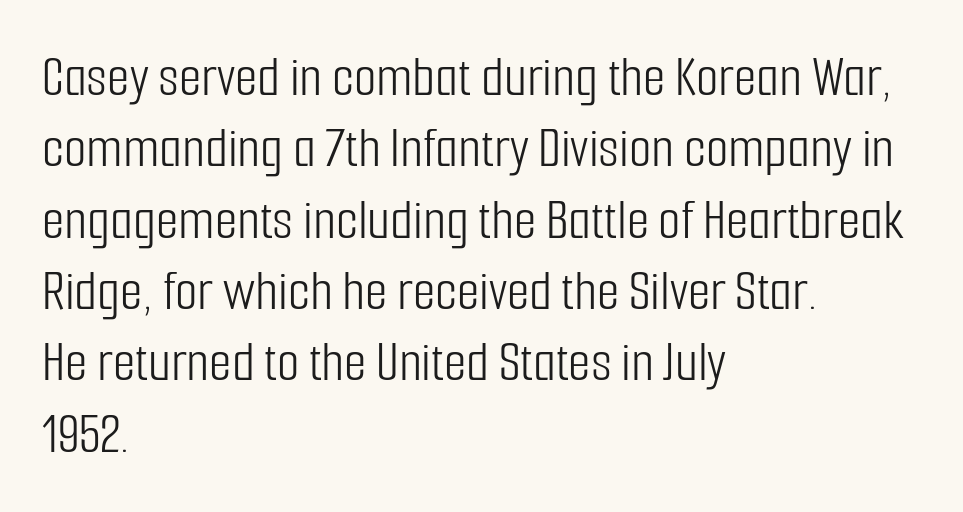
{"serif": "no", "italic": "no", "bold": "no", "weight": "light", "width": "condensed", "stroke_contrast": "low", "x_height": "medium", "monospaced": "no", "underline": "no", "align": "left", "line_spacing_ratio": 1.23, "letter_spacing": "normal", "letter_spacing_em": 0.0, "glyph_px": 58}
